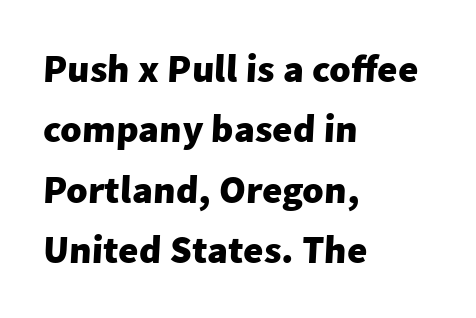
Q: Is the text bold? A: Yes.
Q: Is the typeface a serif or a sans-serif typeface? A: Sans-serif.
Q: Is the text underlined? A: No.
Q: How is the paragraph aligned? A: Left-aligned.
Q: Is the spacing between letters normal or unusually wide? A: Normal.
Q: Is the spacing between lines tight, normal or loose? A: Normal.
Q: Width (condensed, normal, or wide)? A: Normal.
Q: Stroke contrast? A: Low.
Q: x-height? A: Medium.
Q: Monospaced? A: No.
